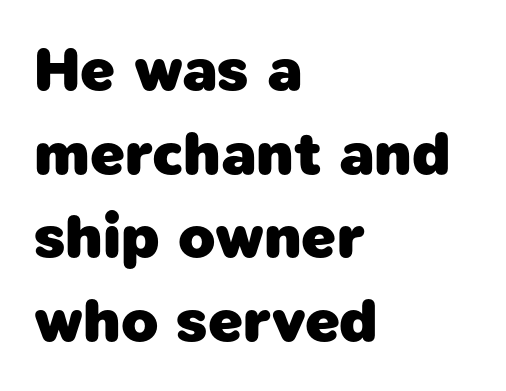
{"serif": "no", "bold": "yes", "weight": "heavy", "width": "normal", "stroke_contrast": "low", "x_height": "medium", "monospaced": "no", "underline": "no", "align": "left", "line_spacing": "normal", "line_spacing_ratio": 1.37, "letter_spacing": "normal", "letter_spacing_em": 0.0, "glyph_px": 61}
